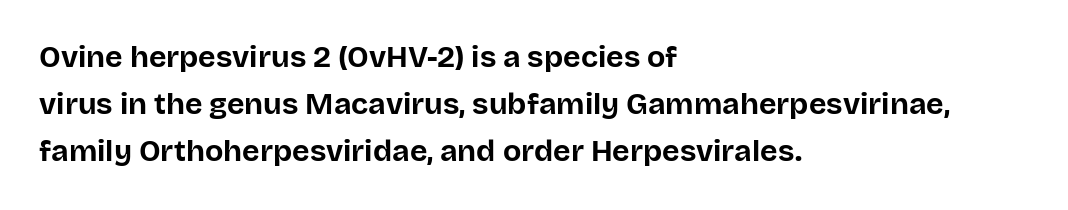
The image shows 30 px bold sans-serif type, upright; set left-aligned, normal line spacing (1.57x), normal letter spacing, not underlined; low stroke contrast and a large x-height.
